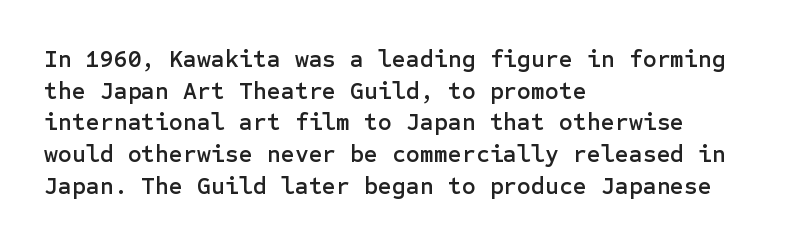
Q: Is the text italic (slanted)? A: No, it is upright.
Q: Is the text underlined? A: No.
Q: How is the paragraph aligned? A: Left-aligned.
Q: Is the spacing between letters normal or unusually wide? A: Normal.
Q: Is the spacing between lines tight, normal or loose? A: Normal.
